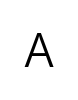
These lines are rendered in a variable-pitch font. I'd call this a sans setting — the letters go barefoot. Italic: no, the glyphs are upright roman. The letterforms sit at book weight or below. The passage shown has open, widely tracked lettering throughout.
